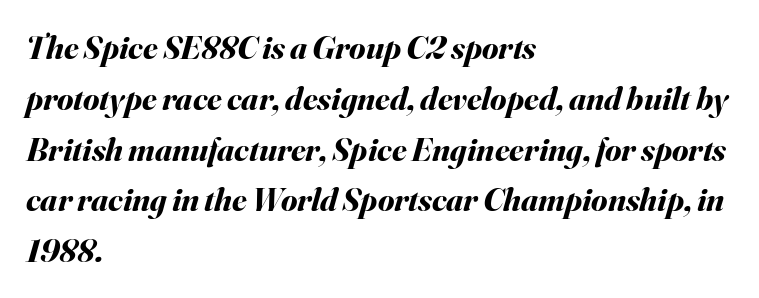
Q: Is the text bold? A: Yes.
Q: Is the text italic (slanted)? A: Yes, it leans right by about 16 degrees.
Q: Is the text underlined? A: No.
Q: How is the paragraph aligned? A: Left-aligned.
Q: Is the spacing between letters normal or unusually wide? A: Normal.
Q: Is the spacing between lines tight, normal or loose? A: Normal.
Q: Width (condensed, normal, or wide)? A: Normal.
Q: Stroke contrast? A: Medium.
Q: x-height? A: Small.
Q: Monospaced? A: No.
